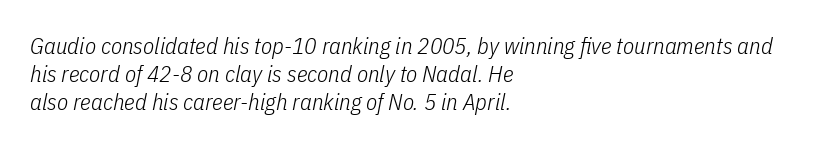
{"italic": "yes", "lean": "right", "slant_degrees": 11, "bold": "no", "underline": "no", "align": "left", "line_spacing_ratio": 1.22, "letter_spacing": "normal", "letter_spacing_em": 0.0, "glyph_px": 23}
